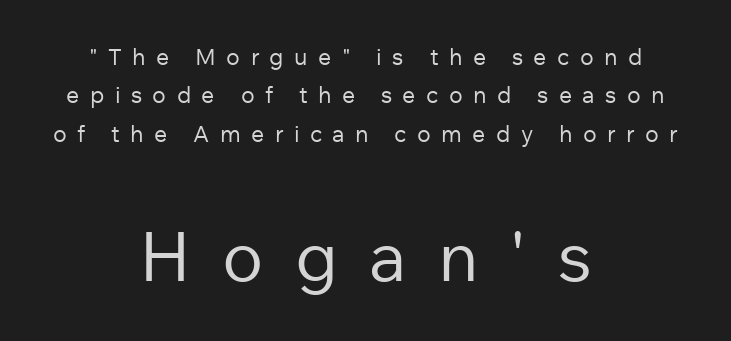
The font is comparable to plain body text, perhaps lighter. Here the designer chose a conventional face with non-uniform glyph widths. Scale increases going downward across the two blocks. Glyph-to-glyph distance is far greater than everyday printed text. Grotesque or geometric, the face here clearly has no serifs.
